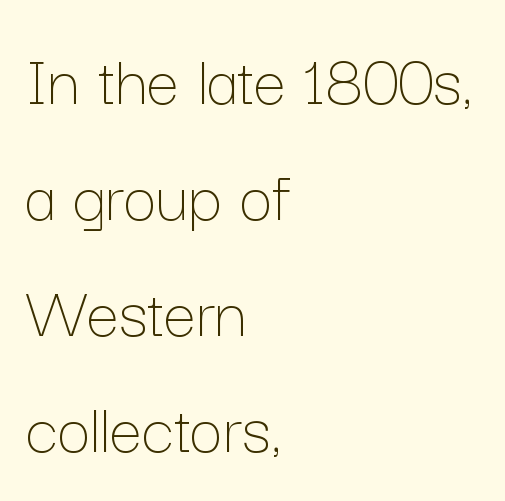
{"italic": "no", "bold": "no", "weight": "thin", "width": "normal", "stroke_contrast": "low", "x_height": "medium", "monospaced": "no", "underline": "no", "align": "left", "line_spacing": "normal", "line_spacing_ratio": 1.59, "letter_spacing": "normal", "letter_spacing_em": 0.0, "glyph_px": 73}
